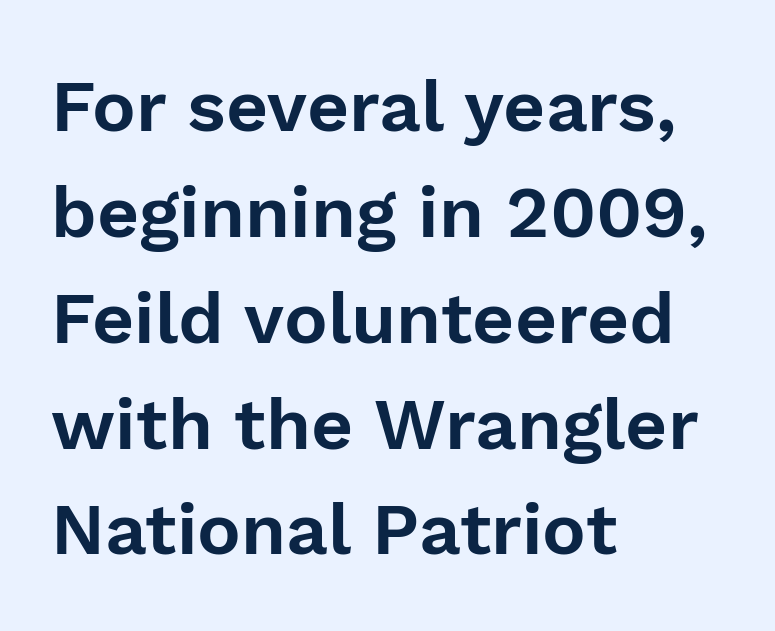
The image shows 73 px sans-serif type, upright; set left-aligned, normal line spacing (1.45x), normal letter spacing, not underlined; low stroke contrast and a medium x-height.
